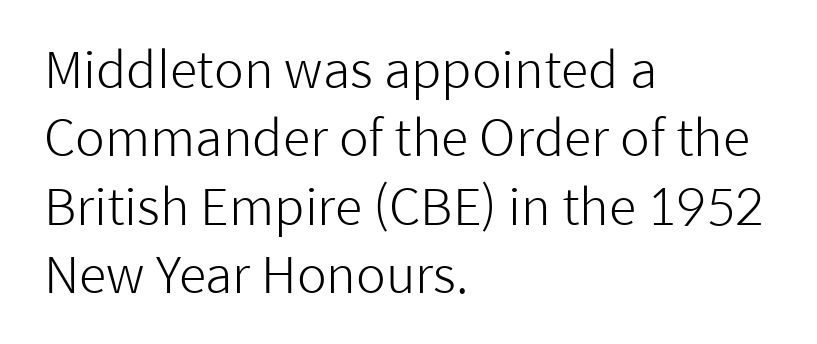
{"serif": "no", "italic": "no", "bold": "no", "weight": "light", "width": "normal", "stroke_contrast": "low", "x_height": "medium", "monospaced": "no", "underline": "no", "align": "left", "line_spacing": "normal", "line_spacing_ratio": 1.37, "letter_spacing": "normal", "letter_spacing_em": 0.0, "glyph_px": 50}
